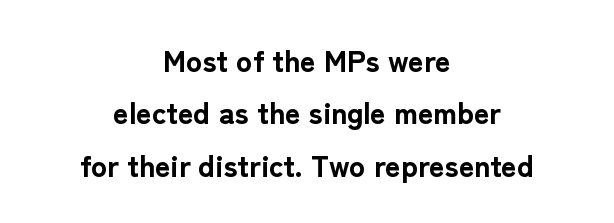
This is heavy type, rendered in bold. In terms of letterspacing, this is plain default setting. Decoration check: the copy has no underline. Does the lettering tilt? It doesn't — this is upright. Layout note: lines centered. The face used here is proportionally spaced, like ordinary book or web type.
